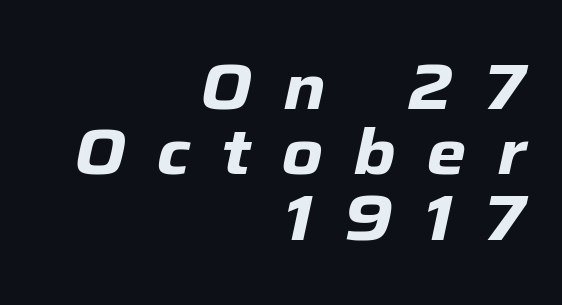
The image shows 64 px heavy type, italic (leaning right); set right-aligned, tight line spacing (1.02x), unusually wide letter spacing (+0.48 em), not underlined; low stroke contrast and a medium x-height.
